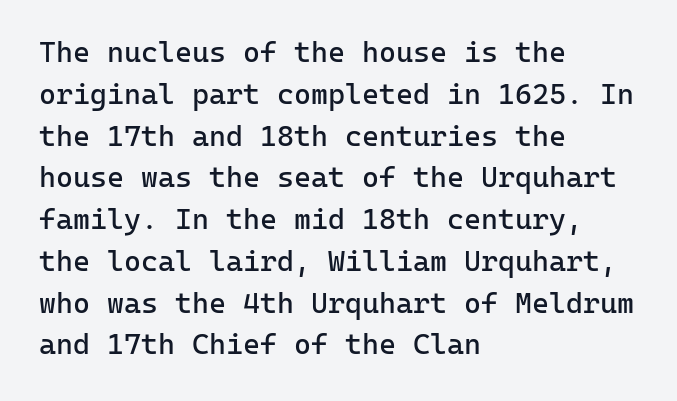
The image shows 29 px regular-weight sans-serif type, upright, monospaced; set left-aligned, normal line spacing (1.44x), normal letter spacing, not underlined; low stroke contrast and a medium x-height.
